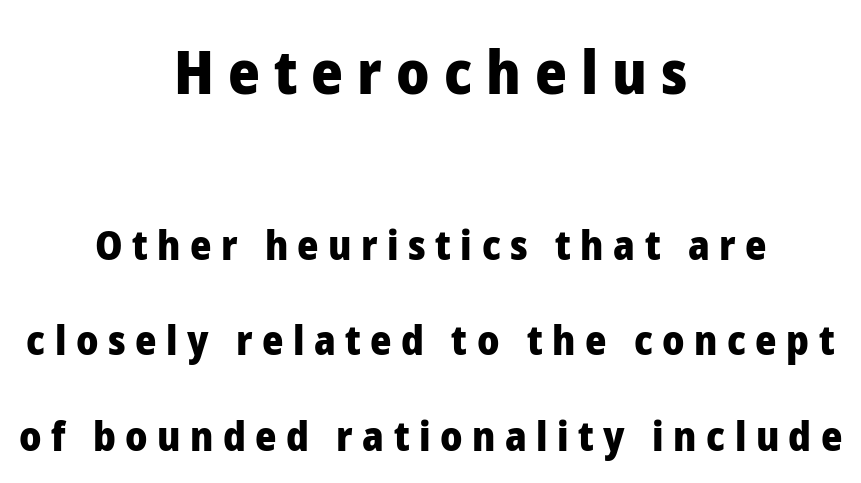
{"serif": "no", "italic": "no", "bold": "yes", "weight": "heavy", "width": "normal", "stroke_contrast": "low", "x_height": "medium", "monospaced": "no", "underline": "no", "align": "center", "line_spacing": "loose", "line_spacing_ratio": 2.33, "letter_spacing": "wide", "letter_spacing_em": 0.23, "larger_block": "first", "size_ratio": 1.49, "glyph_px": 61}
